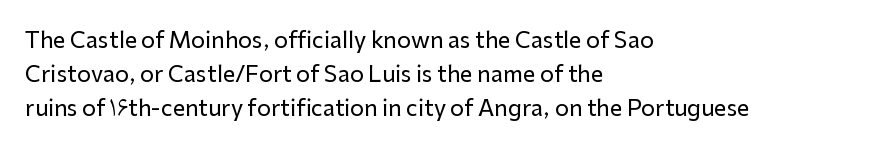
{"italic": "no", "underline": "no", "align": "left", "line_spacing": "normal", "line_spacing_ratio": 1.54, "letter_spacing": "normal", "letter_spacing_em": 0.0, "glyph_px": 22}
